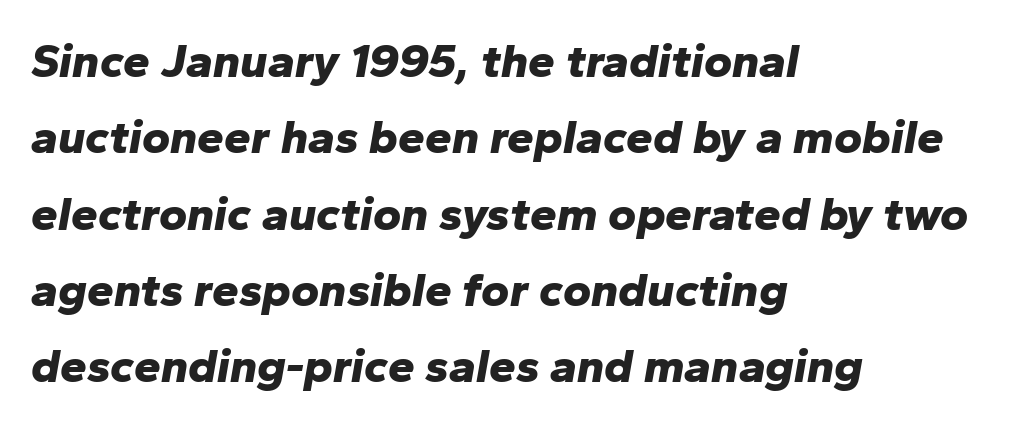
{"italic": "yes", "lean": "right", "slant_degrees": 10, "bold": "yes", "weight": "bold", "width": "normal", "stroke_contrast": "low", "x_height": "medium", "monospaced": "no", "underline": "no", "align": "left", "line_spacing": "normal", "line_spacing_ratio": 1.59, "letter_spacing": "normal", "letter_spacing_em": 0.0, "glyph_px": 48}
